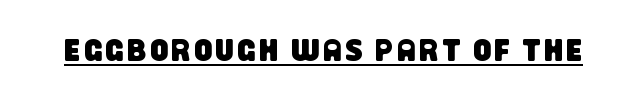
Q: Is the typeface a serif or a sans-serif typeface? A: Sans-serif.
Q: Is the text underlined? A: Yes.
Q: Width (condensed, normal, or wide)? A: Condensed.
Q: Stroke contrast? A: Low.
Q: x-height? A: Large.
Q: Monospaced? A: No.
